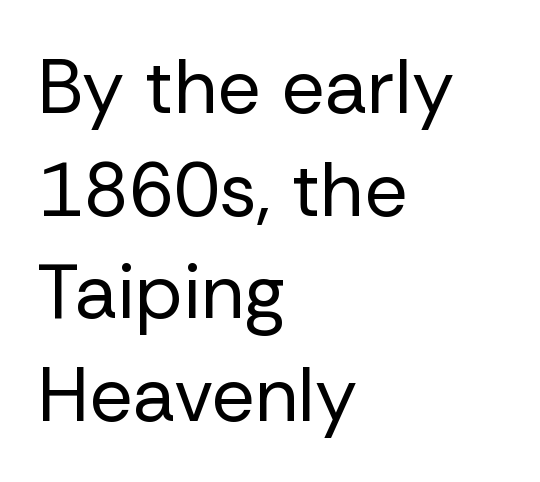
Q: Is the text bold? A: No.
Q: Is the text italic (slanted)? A: No, it is upright.
Q: Is the typeface a serif or a sans-serif typeface? A: Sans-serif.
Q: Is the text underlined? A: No.
Q: How is the paragraph aligned? A: Left-aligned.
Q: Is the spacing between letters normal or unusually wide? A: Normal.
Q: Is the spacing between lines tight, normal or loose? A: Normal.
Q: Width (condensed, normal, or wide)? A: Normal.
Q: Stroke contrast? A: Low.
Q: x-height? A: Medium.
Q: Monospaced? A: No.
